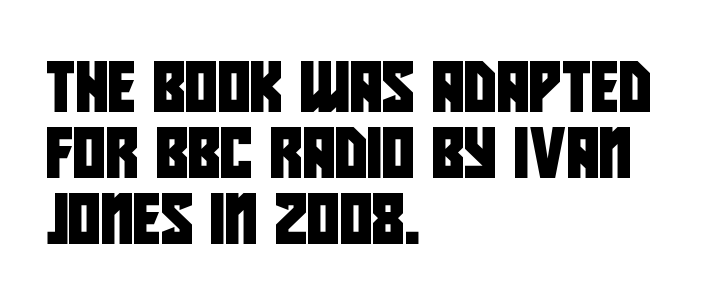
Glyph-to-glyph distance matches everyday printed text. Normally led — the rows are evenly, conventionally spaced. Character widths vary here, with narrow letters taking less room than wide ones. The area under the type is left untouched.
